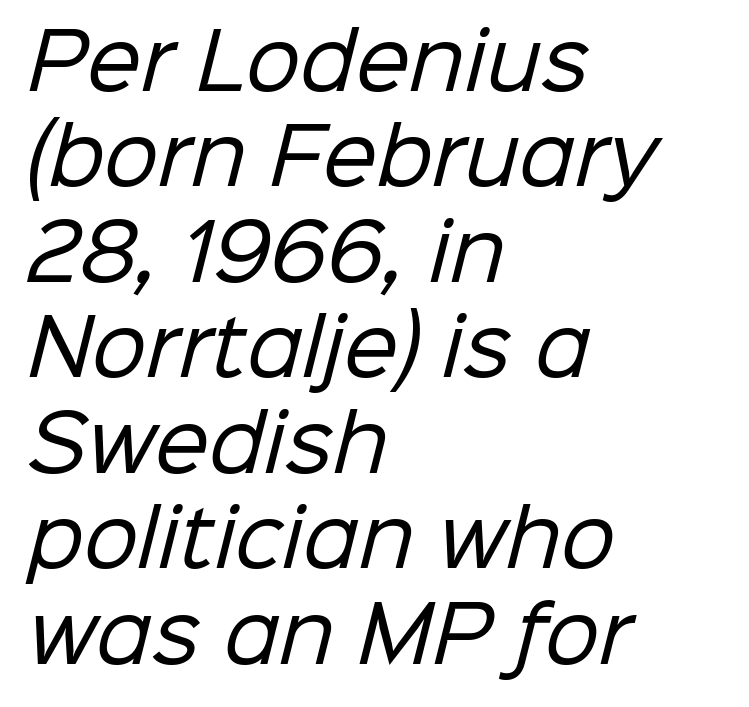
{"serif": "no", "bold": "no", "weight": "regular", "width": "normal", "stroke_contrast": "low", "x_height": "medium", "monospaced": "no", "underline": "no", "align": "left", "line_spacing_ratio": 1.24, "letter_spacing": "normal", "letter_spacing_em": 0.0, "glyph_px": 77}
